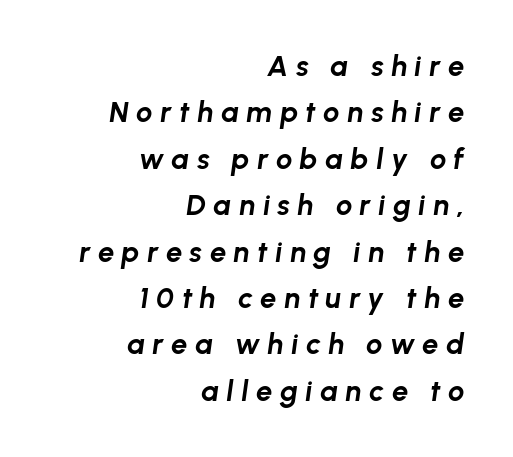
The paragraph has a hard right edge and a soft left edge. Lines of text with bare space underneath. The designer left line spacing at the default. The letters advance in unequal steps, a hallmark of proportional type. The specimen reads as italic at a glance. Heavy, bold letterforms.
